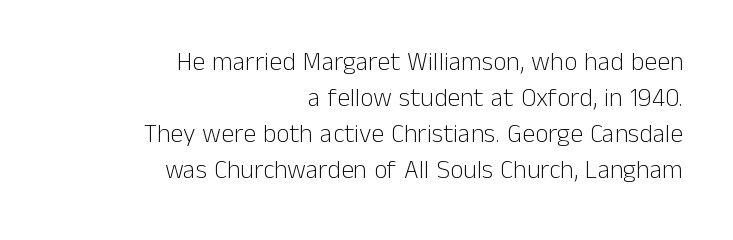
Stem width sits at or under what a default text font uses. Caption: multi-line text, flush right, ragged left. No extra tracking has been applied to these lines. A normal amount of white space separates one row of letters from the next.
